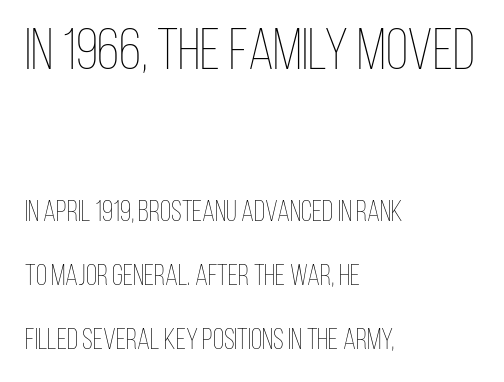
{"italic": "no", "bold": "no", "weight": "thin", "width": "condensed", "stroke_contrast": "low", "x_height": "large", "monospaced": "no", "underline": "no", "align": "left", "line_spacing": "loose", "line_spacing_ratio": 2.2, "letter_spacing": "normal", "letter_spacing_em": 0.0, "larger_block": "first", "size_ratio": 2.0, "glyph_px": 58}
